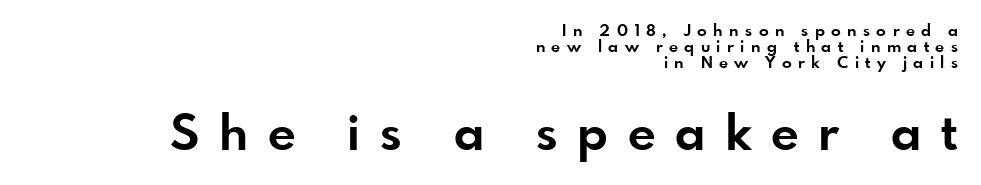
Q: Is the text bold? A: Yes.
Q: Is the text italic (slanted)? A: No, it is upright.
Q: Is the typeface a serif or a sans-serif typeface? A: Sans-serif.
Q: Is the text underlined? A: No.
Q: How is the paragraph aligned? A: Right-aligned.
Q: Is the spacing between letters normal or unusually wide? A: Unusually wide.
Q: Is the spacing between lines tight, normal or loose? A: Tight.
Q: Which block of text is set in a larger size, the first (top) or the second (bottom)? A: The second (bottom) one.
Q: Width (condensed, normal, or wide)? A: Normal.
Q: Stroke contrast? A: Low.
Q: x-height? A: Small.
Q: Monospaced? A: No.
